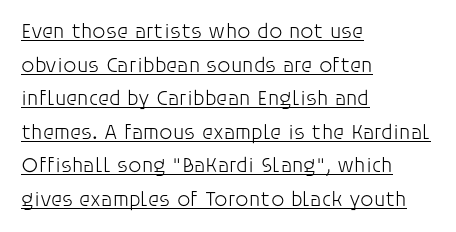
The type is set solid horizontally, with unmodified tracking. The rendering anchors every line to the left-hand side. A continuous stroke trails under the words, as in a hyperlink. Normally led — the rows are evenly, conventionally spaced.
